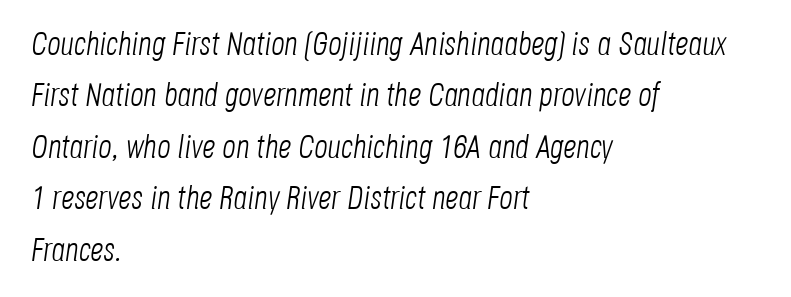
{"italic": "yes", "lean": "right", "slant_degrees": 8, "bold": "no", "weight": "light", "width": "condensed", "stroke_contrast": "low", "x_height": "large", "monospaced": "no", "underline": "no", "align": "left", "line_spacing": "normal", "line_spacing_ratio": 1.56, "letter_spacing": "normal", "letter_spacing_em": 0.0, "glyph_px": 33}
